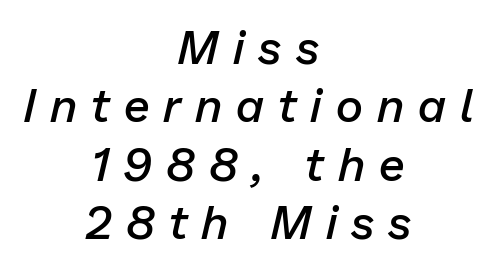
Loose tracking; the words dissolve into strings of separated letters. This sample has the flowing, uneven cadence of proportional lettering. Letters rest on an invisible, unmarked baseline. Observe the lean: these are italic letterforms. The setting favours the middle, as headings and verse often do. Heft: intermediate — a semibold.
